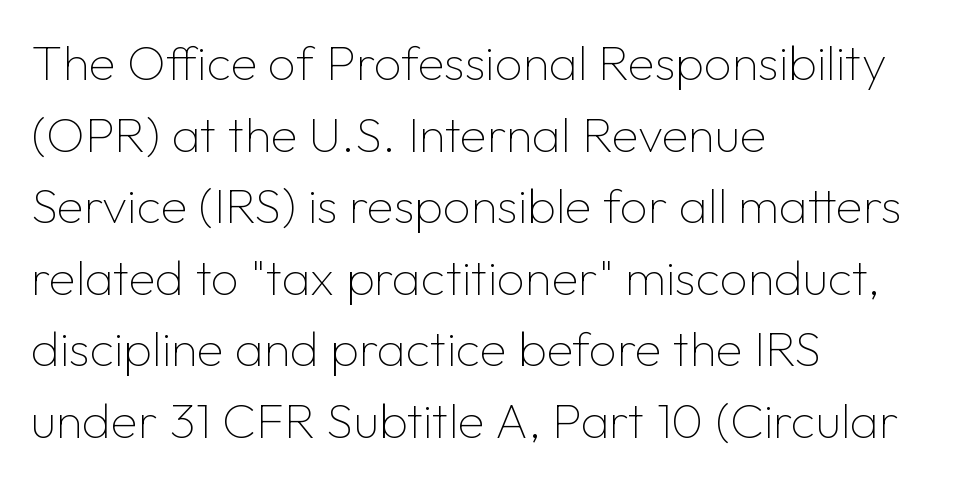
{"serif": "no", "italic": "no", "bold": "no", "weight": "thin", "width": "normal", "stroke_contrast": "low", "x_height": "medium", "monospaced": "no", "underline": "no", "align": "left", "line_spacing": "normal", "line_spacing_ratio": 1.46, "letter_spacing": "normal", "letter_spacing_em": 0.0, "glyph_px": 49}
